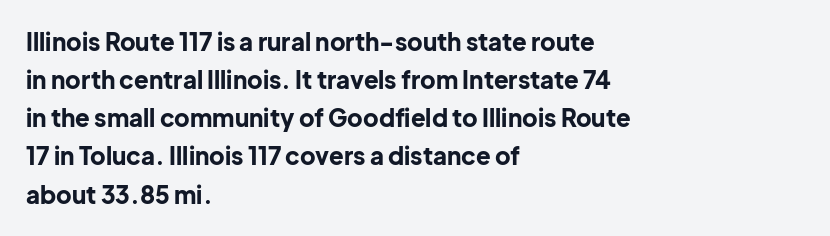
{"italic": "no", "bold": "yes", "underline": "no", "align": "left", "line_spacing": "normal", "line_spacing_ratio": 1.59, "letter_spacing": "normal", "letter_spacing_em": 0.0, "glyph_px": 24}
